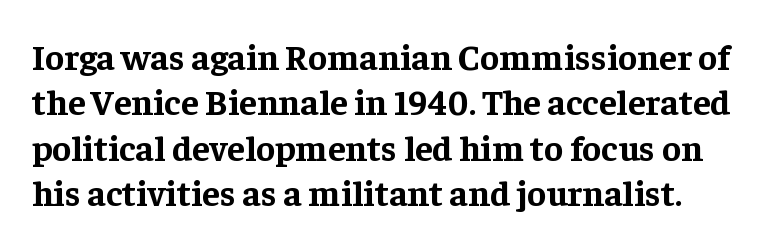
{"serif": "yes", "italic": "no", "bold": "yes", "weight": "bold", "width": "normal", "stroke_contrast": "low", "x_height": "medium", "monospaced": "no", "underline": "no", "line_spacing": "normal", "line_spacing_ratio": 1.26, "letter_spacing": "normal", "letter_spacing_em": 0.0, "glyph_px": 36}
